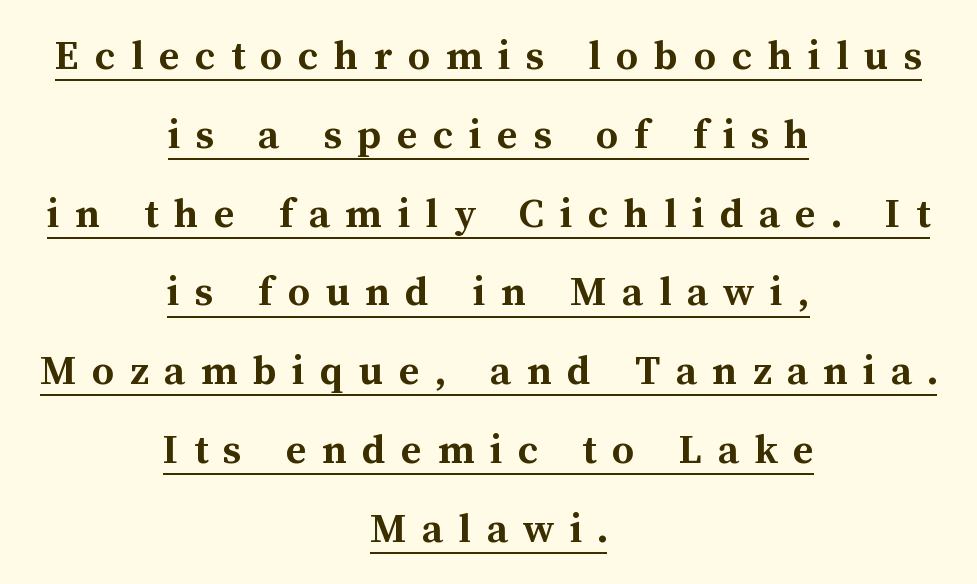
Q: Is the text bold? A: Yes.
Q: Is the text italic (slanted)? A: No, it is upright.
Q: Is the text underlined? A: Yes.
Q: How is the paragraph aligned? A: Centered.
Q: Is the spacing between letters normal or unusually wide? A: Unusually wide.
Q: Width (condensed, normal, or wide)? A: Normal.
Q: Stroke contrast? A: Medium.
Q: x-height? A: Medium.
Q: Monospaced? A: No.
